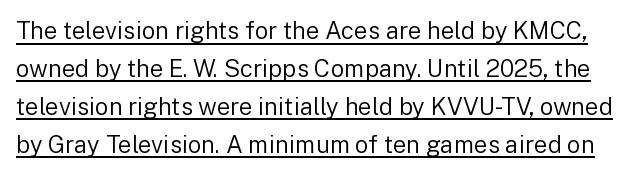
The image shows 24 px text type, upright; set normal line spacing (1.58x), normal letter spacing, underlined.
